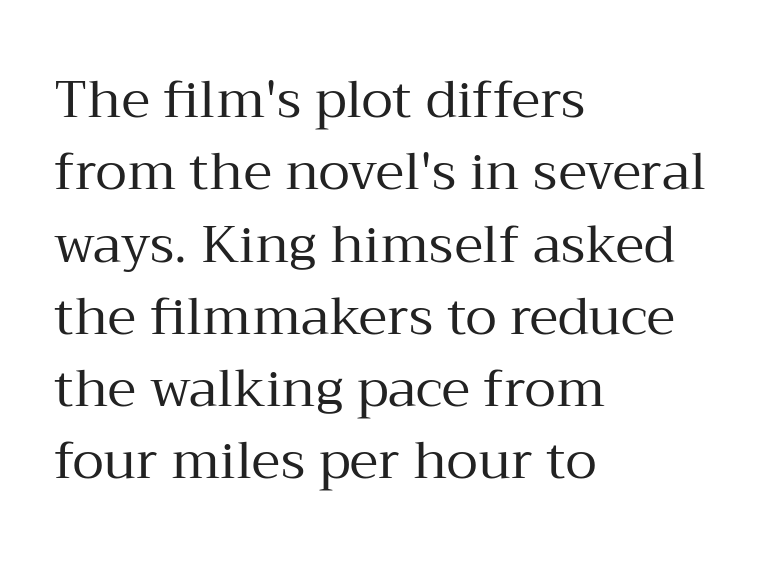
{"serif": "yes", "italic": "no", "bold": "no", "weight": "regular", "width": "normal", "stroke_contrast": "medium", "x_height": "medium", "monospaced": "no", "underline": "no", "align": "left", "line_spacing": "normal", "line_spacing_ratio": 1.39, "letter_spacing": "normal", "letter_spacing_em": 0.0, "glyph_px": 52}
